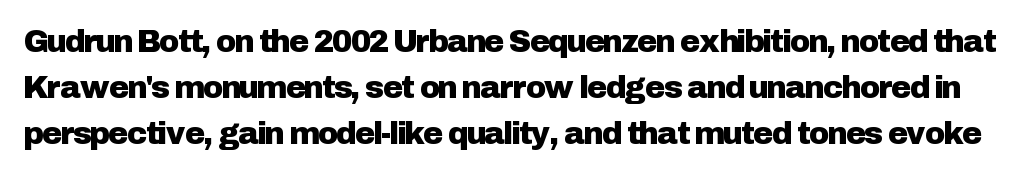
The image shows 31 px sans-serif type, upright; set normal line spacing (1.49x), normal letter spacing, not underlined; low stroke contrast and a medium x-height.
